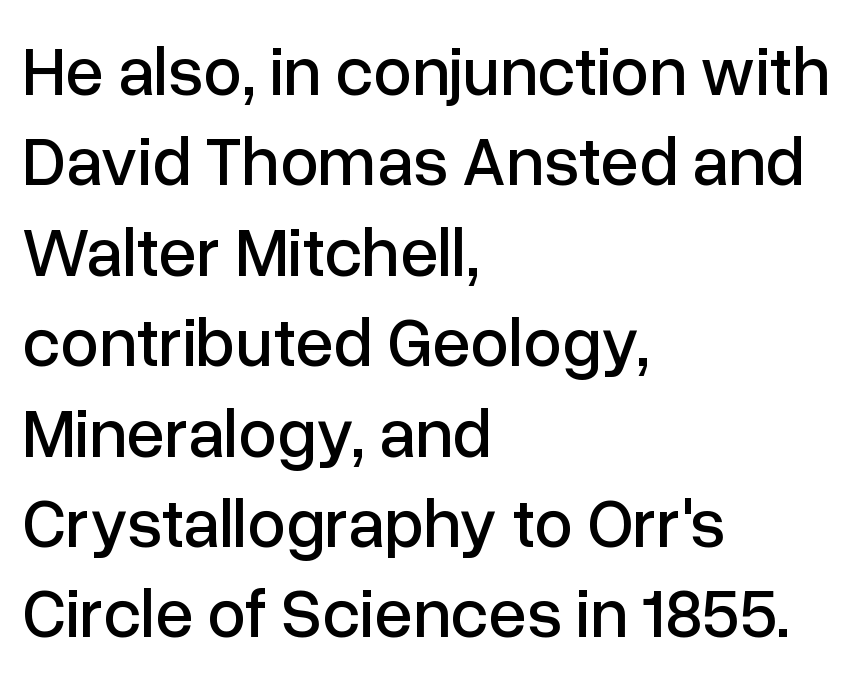
The image shows 69 px sans-serif type, upright; set left-aligned, normal line spacing (1.31x), normal letter spacing, not underlined; low stroke contrast and a medium x-height.
